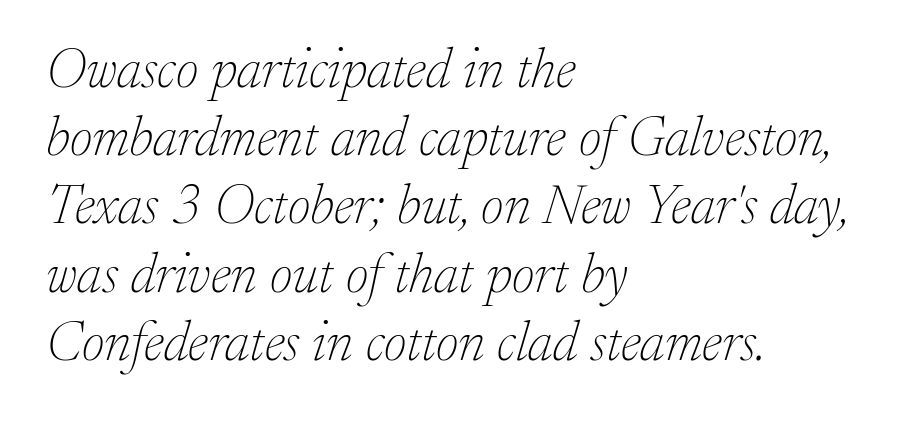
Proportional: the letters do not fall into vertical columns. The axis of the letterforms is tilted away from vertical. No letter is thick-stroked: the sample isn't bold. Descenders hang freely into open space.
